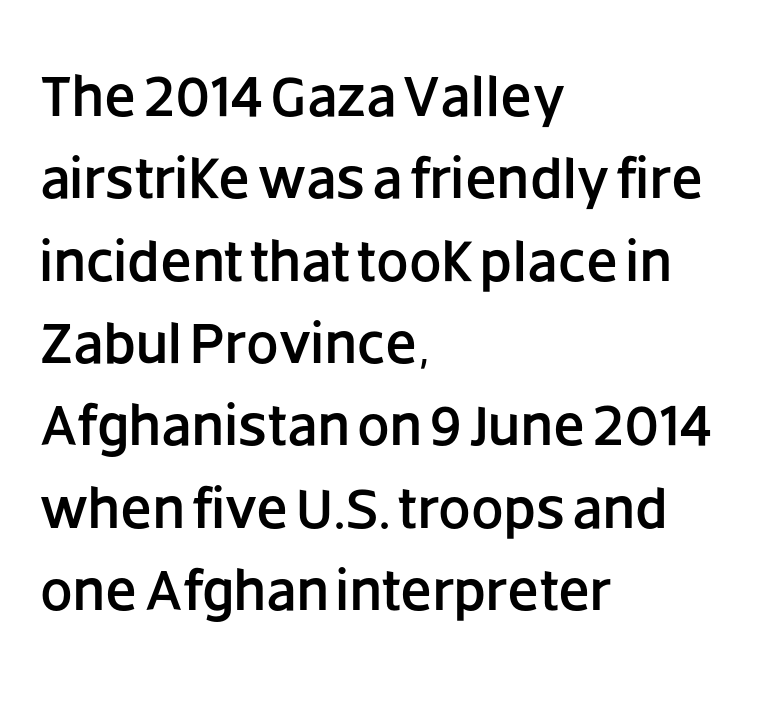
Q: Is the text italic (slanted)? A: No, it is upright.
Q: Is the typeface a serif or a sans-serif typeface? A: Sans-serif.
Q: Is the text underlined? A: No.
Q: How is the paragraph aligned? A: Left-aligned.
Q: Is the spacing between letters normal or unusually wide? A: Normal.
Q: Is the spacing between lines tight, normal or loose? A: Normal.
Q: Width (condensed, normal, or wide)? A: Normal.
Q: Stroke contrast? A: Low.
Q: x-height? A: Large.
Q: Monospaced? A: No.
